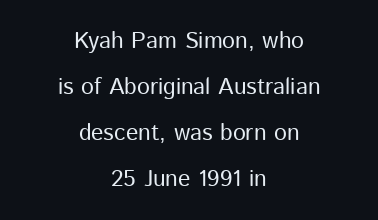
The typography opts for an upright posture over an oblique one. Baseline-to-baseline distance is far greater than the letter height. Short note: letters normally spaced. The gap between lines stays unmarked.
